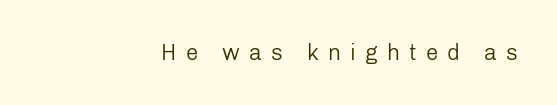
The setting favours the right margin, as signatures and pull-quotes sometimes do. Counters stay open thanks to moderate or lighter strokes. A typesetter would mark this as roman, not italic. Students, note that the glyphs here are deliberately spaced far apart. Words float on clear page, feet unadorned.
